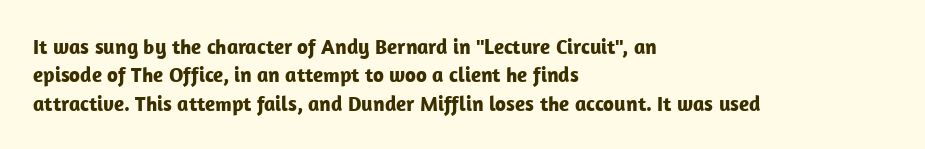
{"italic": "no", "bold": "yes", "underline": "no", "align": "left", "line_spacing": "normal", "line_spacing_ratio": 1.35, "letter_spacing": "normal", "letter_spacing_em": 0.0, "glyph_px": 21}
